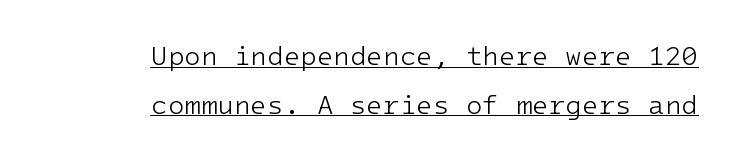
Q: Is the text bold? A: No.
Q: Is the text italic (slanted)? A: No, it is upright.
Q: Is the text underlined? A: Yes.
Q: How is the paragraph aligned? A: Right-aligned.
Q: Is the spacing between letters normal or unusually wide? A: Normal.
